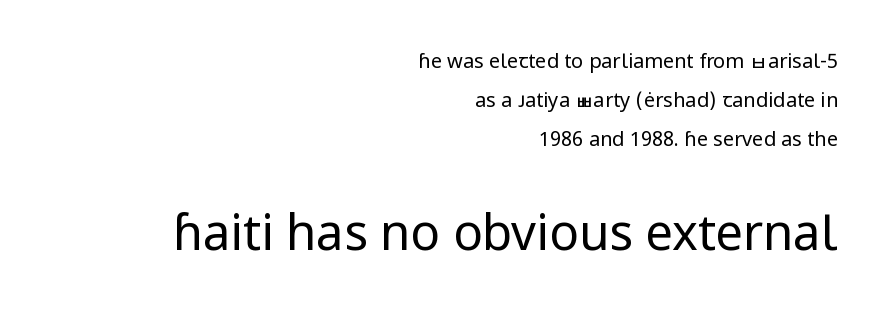
{"serif": "no", "italic": "no", "bold": "no", "weight": "regular", "width": "normal", "stroke_contrast": "low", "x_height": "medium", "monospaced": "no", "underline": "no", "align": "right", "line_spacing": "loose", "line_spacing_ratio": 1.94, "letter_spacing": "normal", "letter_spacing_em": 0.0, "larger_block": "second", "size_ratio": 2.45, "glyph_px": 49}
